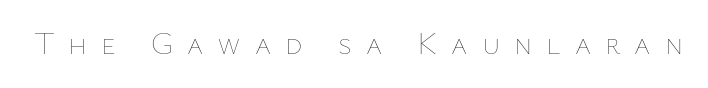
{"italic": "no", "bold": "no", "weight": "thin", "width": "normal", "stroke_contrast": "low", "x_height": "medium", "monospaced": "no", "underline": "no", "letter_spacing": "wide", "letter_spacing_em": 0.45, "glyph_px": 31}
